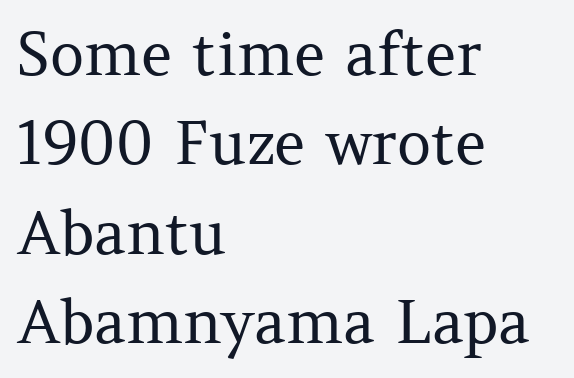
{"serif": "yes", "italic": "no", "bold": "no", "weight": "regular", "width": "normal", "stroke_contrast": "medium", "x_height": "medium", "monospaced": "no", "underline": "no", "align": "left", "line_spacing": "normal", "line_spacing_ratio": 1.49, "letter_spacing": "normal", "letter_spacing_em": 0.0, "glyph_px": 60}
